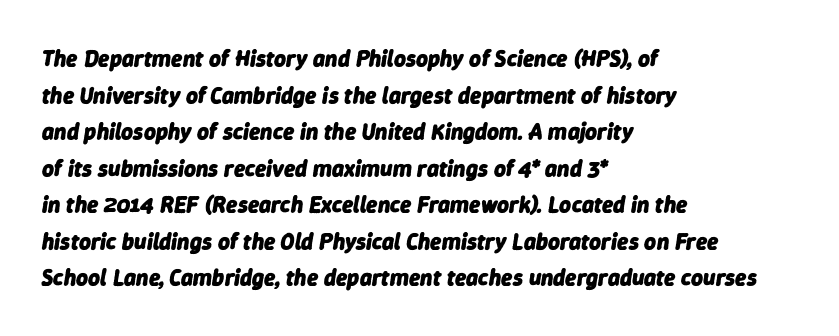
Descender tails drop into unmarked territory. Its strokes are broad and dark, the hallmark of bold type. Evenly set lines give the paragraph a standard silhouette. Between one letter and the next there's only the usual sliver of space. You can tell it's italic because the verticals aren't actually vertical. The lines in this sample share a left origin and differ only in where they stop.
